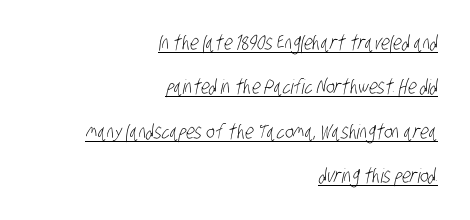
The image shows 20 px text type; set right-aligned, loose line spacing (2.22x), normal letter spacing, underlined.
